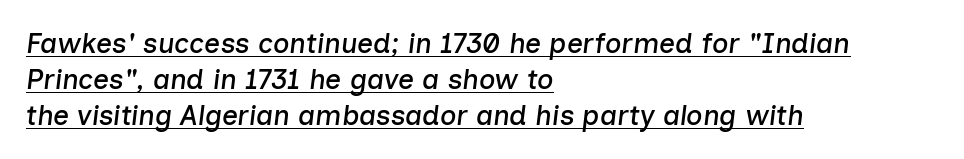
{"italic": "yes", "lean": "right", "slant_degrees": 7, "width": "normal", "stroke_contrast": "low", "x_height": "medium", "monospaced": "no", "underline": "yes", "align": "left", "line_spacing": "normal", "line_spacing_ratio": 1.29, "letter_spacing": "normal", "letter_spacing_em": 0.0, "glyph_px": 28}
